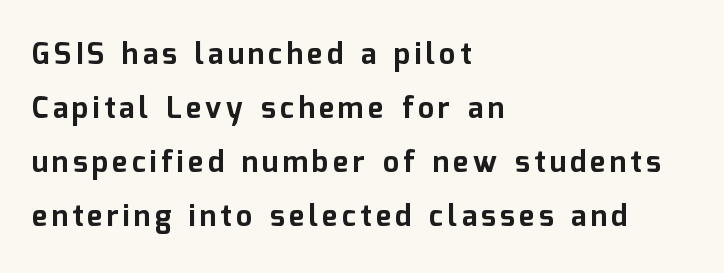
{"serif": "no", "italic": "no", "bold": "yes", "weight": "bold", "width": "normal", "stroke_contrast": "low", "x_height": "medium", "monospaced": "no", "underline": "no", "align": "left", "line_spacing_ratio": 1.86, "glyph_px": 29}
